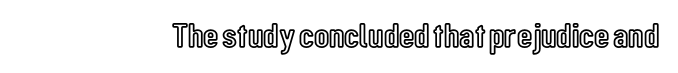
The image shows 35 px condensed type, upright; set normal letter spacing, not underlined; a medium x-height.
